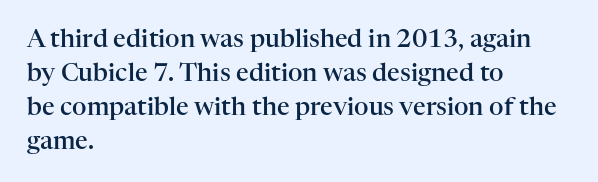
The image shows 25 px text type, upright; set left-aligned, normal line spacing (1.36x), normal letter spacing, not underlined.
